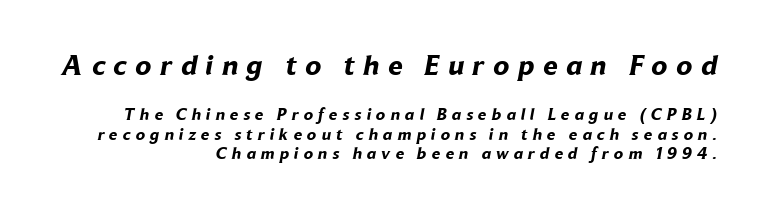
Q: Is the text bold? A: Yes.
Q: Is the typeface a serif or a sans-serif typeface? A: Sans-serif.
Q: Is the text underlined? A: No.
Q: How is the paragraph aligned? A: Right-aligned.
Q: Is the spacing between letters normal or unusually wide? A: Unusually wide.
Q: Is the spacing between lines tight, normal or loose? A: Tight.
Q: Which block of text is set in a larger size, the first (top) or the second (bottom)? A: The first (top) one.
Q: Width (condensed, normal, or wide)? A: Normal.
Q: Stroke contrast? A: Low.
Q: x-height? A: Medium.
Q: Monospaced? A: No.
